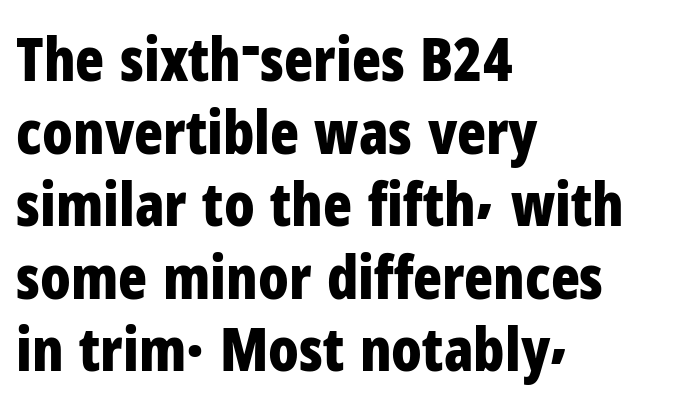
Q: Is the text bold? A: Yes.
Q: Is the text italic (slanted)? A: No, it is upright.
Q: Is the typeface a serif or a sans-serif typeface? A: Sans-serif.
Q: Is the text underlined? A: No.
Q: How is the paragraph aligned? A: Left-aligned.
Q: Is the spacing between letters normal or unusually wide? A: Normal.
Q: Width (condensed, normal, or wide)? A: Condensed.
Q: Stroke contrast? A: Low.
Q: x-height? A: Medium.
Q: Monospaced? A: No.
